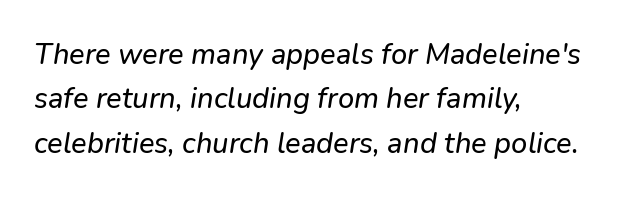
Q: Is the typeface a serif or a sans-serif typeface? A: Sans-serif.
Q: Is the text underlined? A: No.
Q: How is the paragraph aligned? A: Left-aligned.
Q: Is the spacing between letters normal or unusually wide? A: Normal.
Q: Is the spacing between lines tight, normal or loose? A: Normal.
Q: Width (condensed, normal, or wide)? A: Normal.
Q: Stroke contrast? A: Low.
Q: x-height? A: Medium.
Q: Monospaced? A: No.
